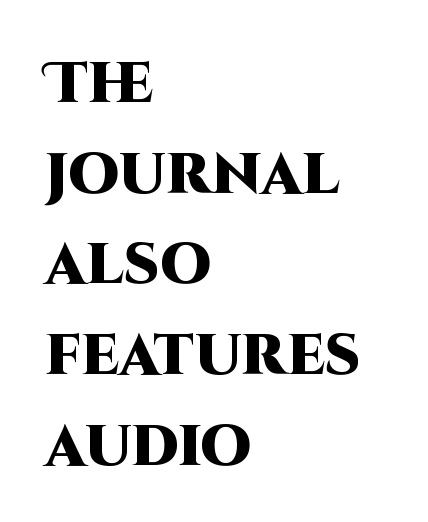
The image shows 57 px heavy sans-serif type, upright; set left-aligned, normal line spacing (1.59x), normal letter spacing, not underlined; high stroke contrast and a large x-height.
